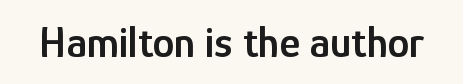
{"serif": "no", "italic": "no", "bold": "semi", "weight": "semibold", "width": "condensed", "stroke_contrast": "low", "x_height": "medium", "monospaced": "no", "underline": "no", "letter_spacing": "normal", "letter_spacing_em": 0.0, "glyph_px": 44}
